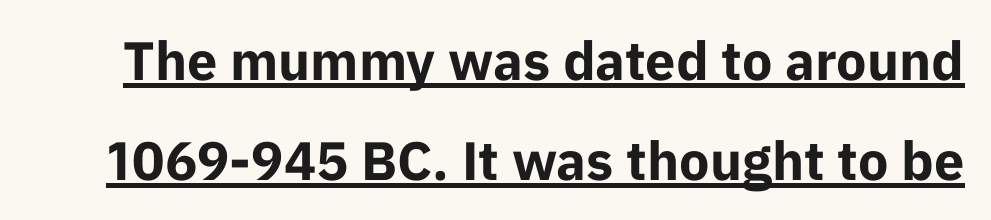
How are the letters spaced? Ordinarily, with no added tracking. Tall strokes in this sample are plumb rather than angled. In terms of letterform style, serifs are entirely absent. What weight is shown? A full bold with thick strokes. The specimen includes a rule beneath the text block's lines.
